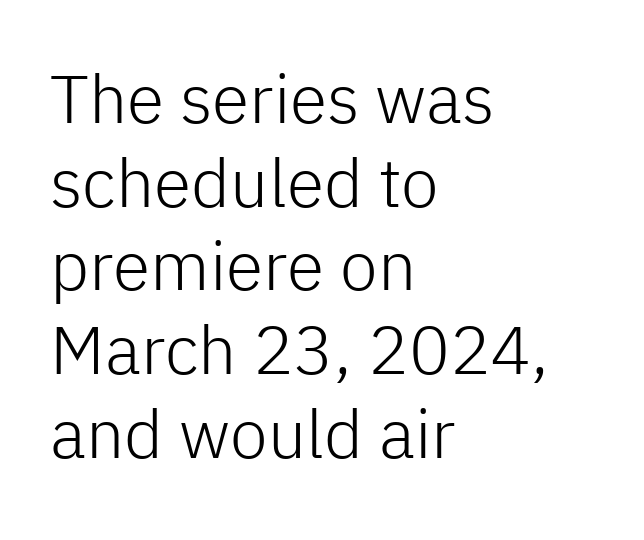
Q: Is the text bold? A: No.
Q: Is the text italic (slanted)? A: No, it is upright.
Q: Is the typeface a serif or a sans-serif typeface? A: Sans-serif.
Q: Is the text underlined? A: No.
Q: How is the paragraph aligned? A: Left-aligned.
Q: Is the spacing between letters normal or unusually wide? A: Normal.
Q: Width (condensed, normal, or wide)? A: Normal.
Q: Stroke contrast? A: Low.
Q: x-height? A: Medium.
Q: Monospaced? A: No.
